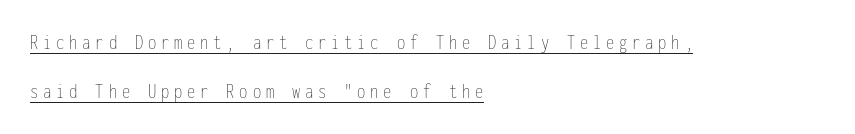
Rendered with straight, roman letterforms. This rendering features underlined lettering. The face looks like a standard text weight, possibly lighter. The face used here is rendered with a markedly widened letterfit. The compositor pushed each line to the left boundary.
